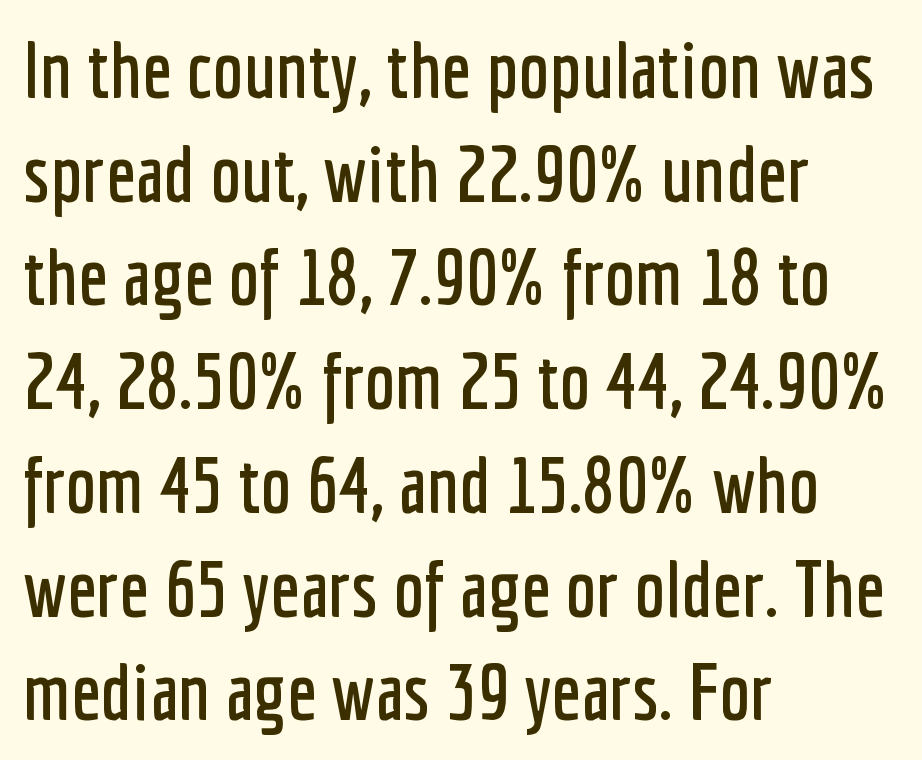
Plain, unruled lines of type. This rendering leaves character spacing at its baseline value. Vertical strokes here are truly vertical. The ragged edge is on the right, which tells us the setting is flush left.
